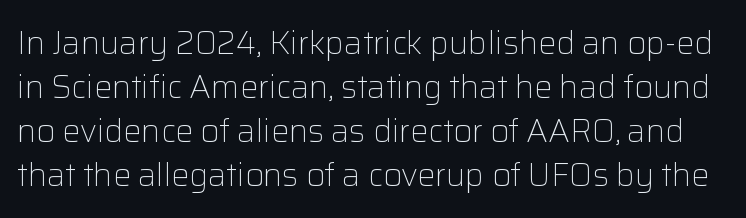
The image shows 32 px light sans-serif type, upright; set normal line spacing (1.37x), normal letter spacing, not underlined; low stroke contrast and a medium x-height.
